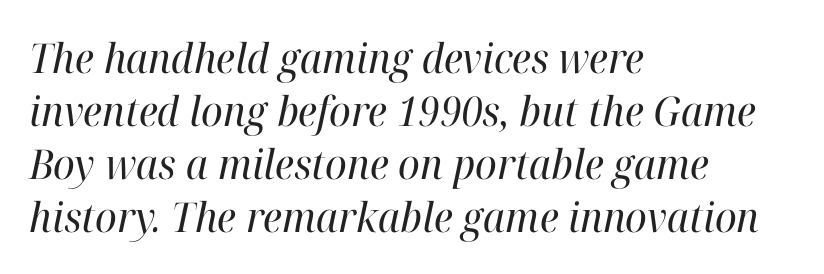
{"serif": "yes", "italic": "yes", "lean": "right", "slant_degrees": 12, "bold": "no", "weight": "regular", "width": "normal", "stroke_contrast": "high", "x_height": "medium", "monospaced": "no", "underline": "no", "align": "left", "line_spacing": "normal", "line_spacing_ratio": 1.29, "letter_spacing": "normal", "letter_spacing_em": 0.0, "glyph_px": 41}
